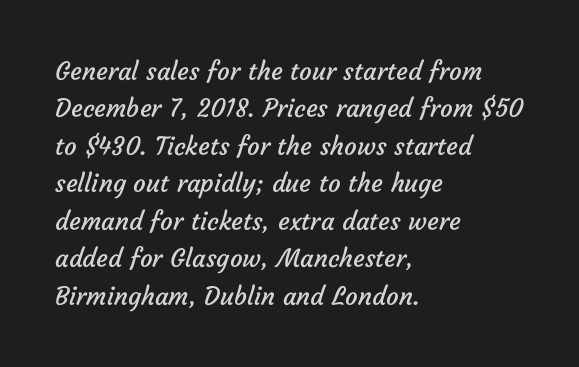
{"bold": "no", "underline": "no", "align": "left", "line_spacing": "normal", "line_spacing_ratio": 1.5, "letter_spacing": "normal", "letter_spacing_em": 0.0, "glyph_px": 25}
